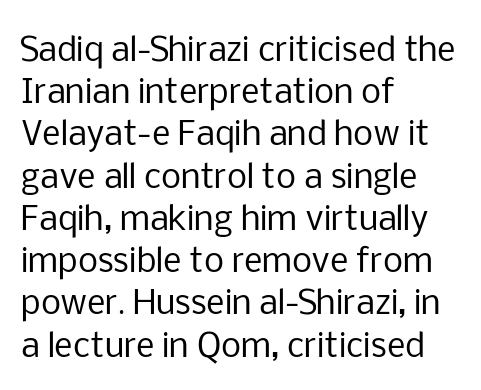
{"serif": "no", "italic": "no", "bold": "no", "weight": "regular", "width": "normal", "stroke_contrast": "low", "x_height": "medium", "monospaced": "no", "underline": "no", "align": "left", "line_spacing": "normal", "line_spacing_ratio": 1.32, "letter_spacing": "normal", "letter_spacing_em": 0.0, "glyph_px": 32}
